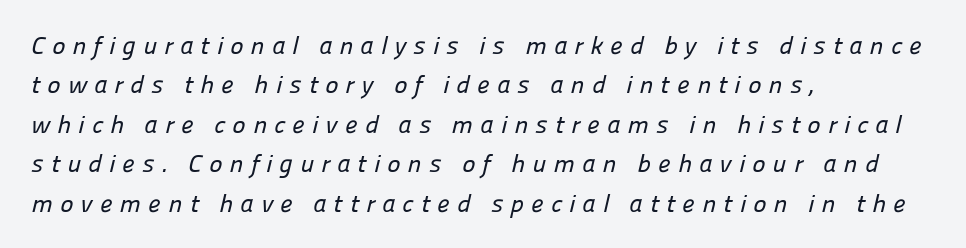
The image shows 25 px text type; set left-aligned, normal line spacing (1.58x), unusually wide letter spacing (+0.29 em), not underlined.
